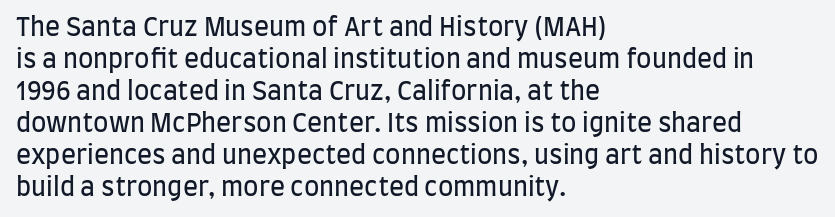
Q: Is the text bold? A: No.
Q: Is the text italic (slanted)? A: No, it is upright.
Q: Is the text underlined? A: No.
Q: How is the paragraph aligned? A: Left-aligned.
Q: Is the spacing between letters normal or unusually wide? A: Normal.
Q: Is the spacing between lines tight, normal or loose? A: Normal.
